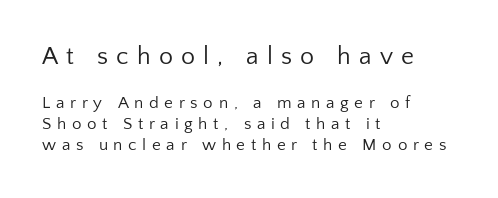
The image shows 25 px text type, upright; set left-aligned, line spacing 1.24x, unusually wide letter spacing (+0.33 em), not underlined; the first (top) block is 1.47x larger.
